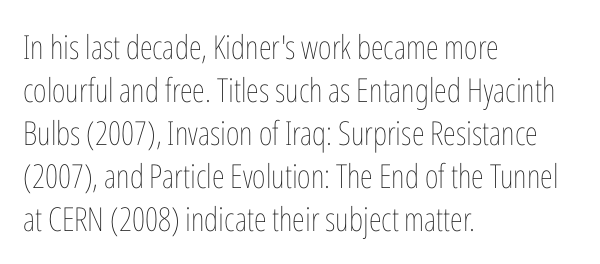
The image shows 33 px thin, condensed type, upright; set left-aligned, normal line spacing (1.3x), normal letter spacing, not underlined; low stroke contrast and a medium x-height.
